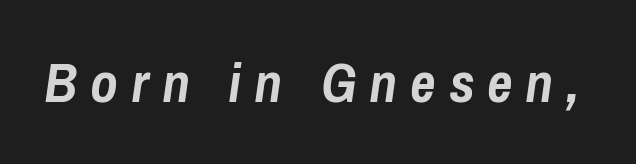
Every letter is thick-stroked: bold, no question. Display-style spreading of the glyphs; the letterfit is very open. Does the lettering tilt? It does — this is italic. Character widths vary here, with narrow letters taking less room than wide ones. A clean baseline with only descenders dipping below it.
